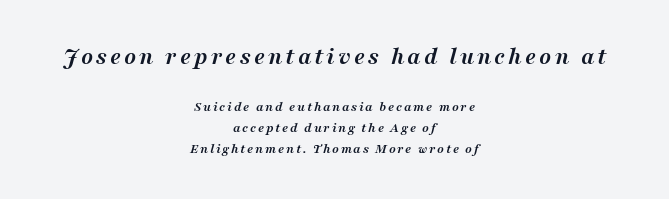
The image shows 25 px bold type, italic (leaning right); set centered, normal line spacing (1.49x), not underlined; the first (top) block is 1.79x larger.
